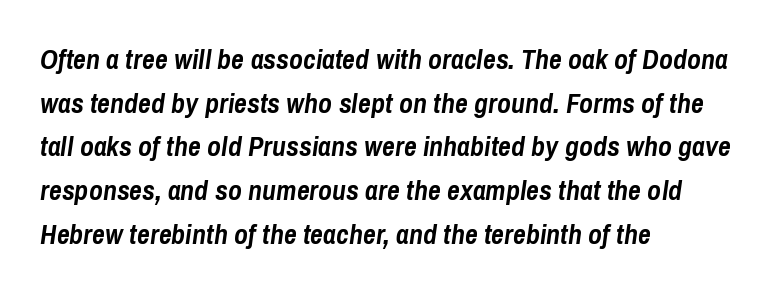
{"italic": "yes", "lean": "right", "slant_degrees": 8, "bold": "yes", "weight": "semibold", "width": "condensed", "stroke_contrast": "low", "x_height": "medium", "monospaced": "no", "underline": "no", "align": "left", "line_spacing": "normal", "line_spacing_ratio": 1.56, "letter_spacing": "normal", "letter_spacing_em": 0.0, "glyph_px": 28}
